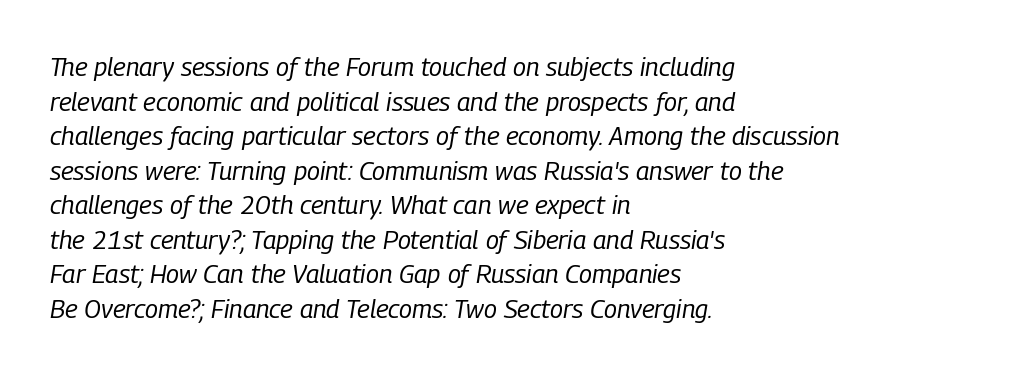
The image shows 26 px text type, italic (leaning right); set left-aligned, normal line spacing (1.33x), normal letter spacing, not underlined.
